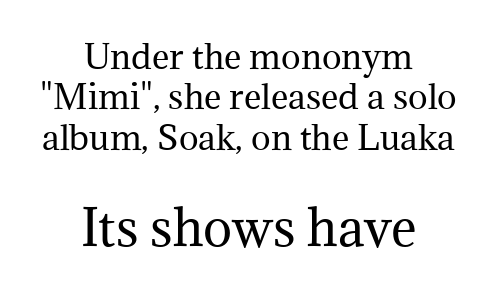
The image shows 49 px regular-weight serif type, upright; set centered, line spacing 1.22x, normal letter spacing, not underlined; the second (bottom) block is 1.48x larger; medium stroke contrast and a medium x-height.
